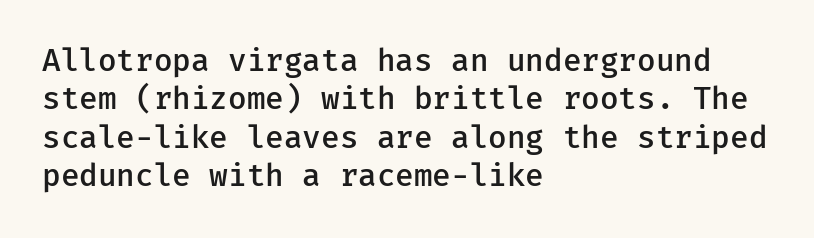
Tracking here is standard; glyphs follow each other at the usual distance. The axis of the letterforms is exactly vertical. The strip under each line holds only bare page. Compared with a centered layout, this one pins lines to the left instead. What kind of face is this? One without serifs — a sans.
